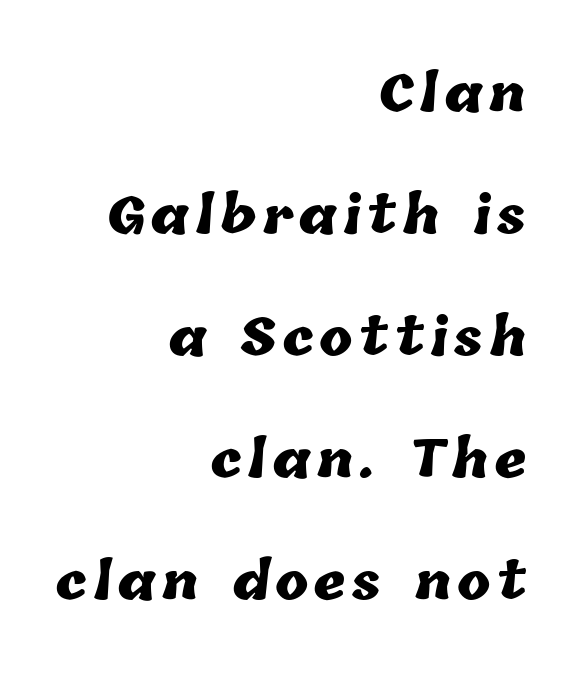
{"bold": "yes", "weight": "heavy", "width": "normal", "stroke_contrast": "low", "x_height": "medium", "monospaced": "no", "underline": "no", "align": "right", "line_spacing": "loose", "line_spacing_ratio": 2.44, "glyph_px": 50}
